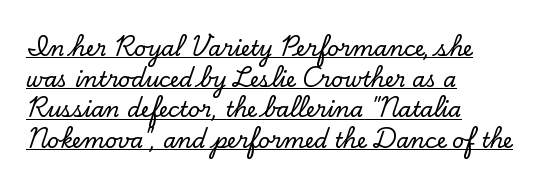
The image shows 21 px text type; set left-aligned, normal line spacing (1.46x), normal letter spacing, underlined.
